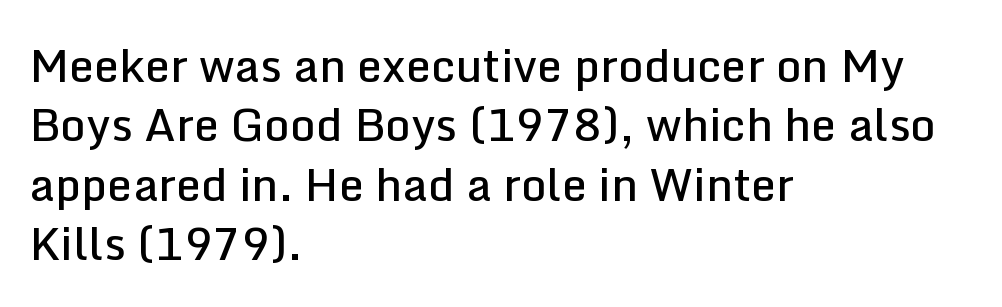
Q: Is the text bold? A: Semi-bold.
Q: Is the text italic (slanted)? A: No, it is upright.
Q: Is the typeface a serif or a sans-serif typeface? A: Sans-serif.
Q: Is the text underlined? A: No.
Q: How is the paragraph aligned? A: Left-aligned.
Q: Is the spacing between letters normal or unusually wide? A: Normal.
Q: Is the spacing between lines tight, normal or loose? A: Normal.
Q: Width (condensed, normal, or wide)? A: Normal.
Q: Stroke contrast? A: Low.
Q: x-height? A: Medium.
Q: Monospaced? A: No.
